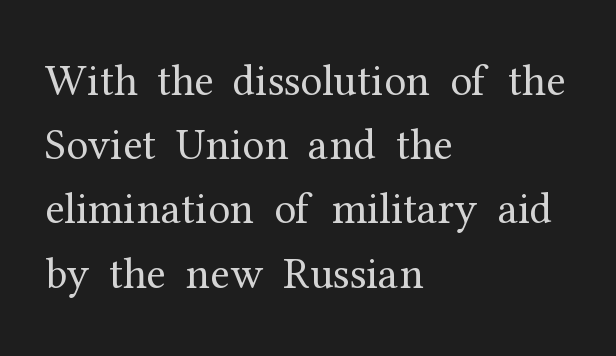
Compared with typical body copy, the letter spacing here is the same. Decoration check: the copy has no underline. The ragged edge is on the right, which tells us the setting is flush left. The block of text has a typical density, with ordinary space between rows. Stroke mass is kept to a normal reading level or below.
